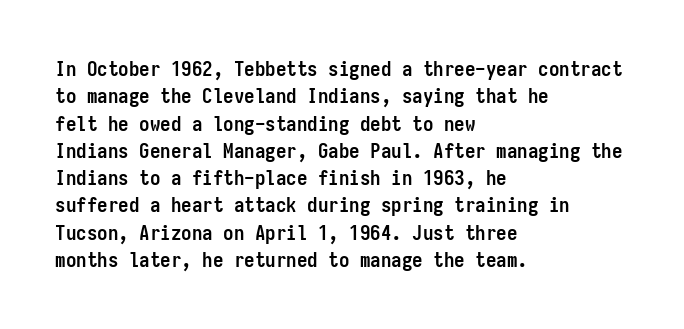
Q: Is the text bold? A: Yes.
Q: Is the text italic (slanted)? A: No, it is upright.
Q: Is the text underlined? A: No.
Q: How is the paragraph aligned? A: Left-aligned.
Q: Is the spacing between letters normal or unusually wide? A: Normal.
Q: Is the spacing between lines tight, normal or loose? A: Normal.
